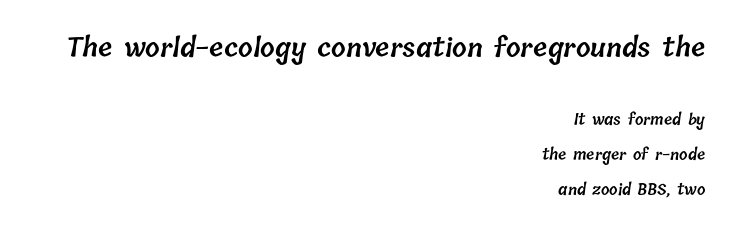
The image shows 26 px text type; set right-aligned, loose line spacing (2.32x), normal letter spacing, not underlined; the first (top) block is 1.73x larger.
